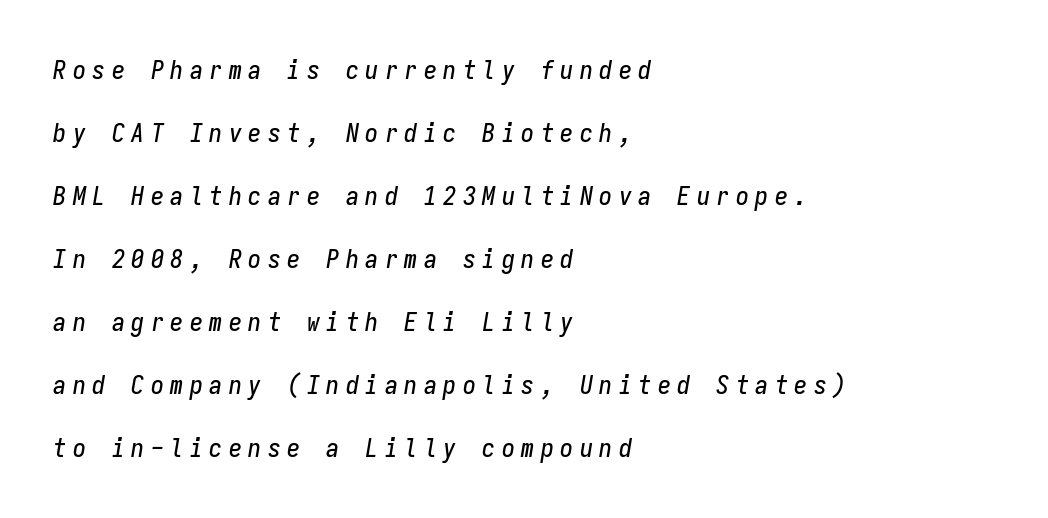
Casual observation: everything's shoved over to the left. The face used here has a pronounced slope to its letters. The letterforms stand isolated, each surrounded by extra space. This block would shrink considerably if given ordinary leading; it's expanded now. Has an underline been added? It has not.
